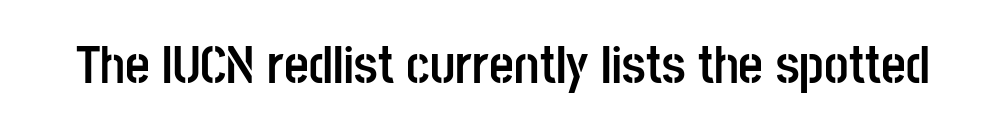
The image shows 54 px semibold, condensed sans-serif type, upright; set normal letter spacing, not underlined; low stroke contrast and a large x-height.
